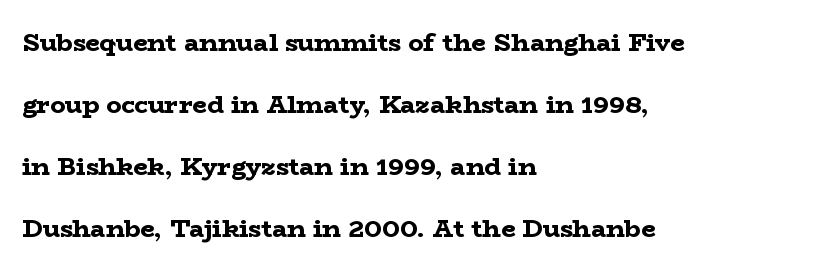
{"italic": "no", "bold": "yes", "underline": "no", "align": "left", "line_spacing": "loose", "line_spacing_ratio": 2.48, "letter_spacing": "normal", "letter_spacing_em": 0.0, "glyph_px": 25}
